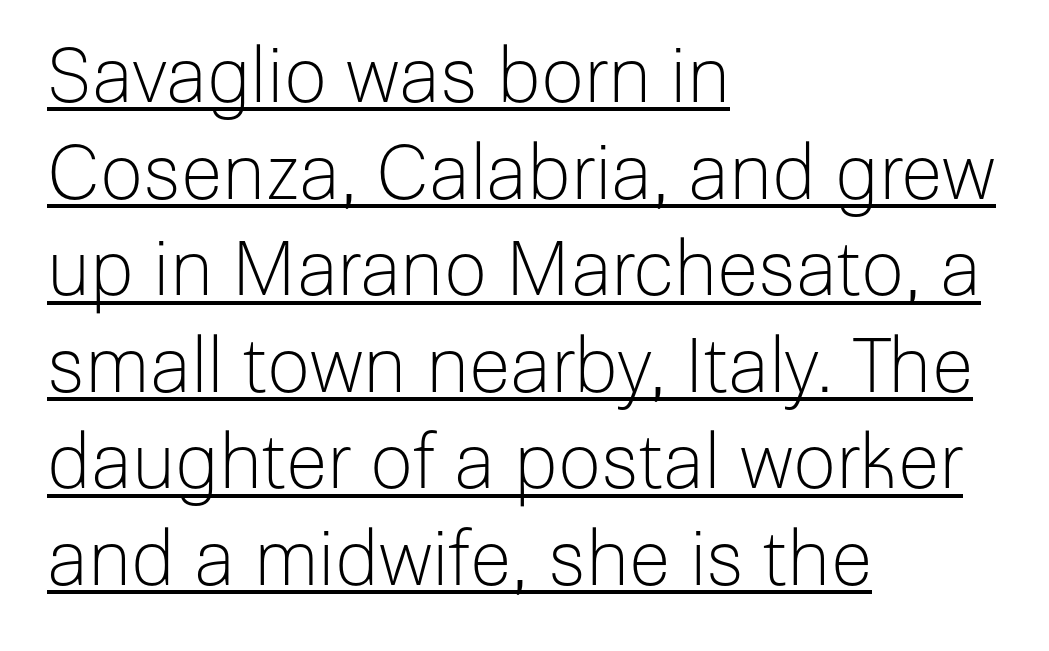
The image shows 76 px light sans-serif type, upright; set left-aligned, normal line spacing (1.27x), normal letter spacing, underlined; low stroke contrast and a medium x-height.
